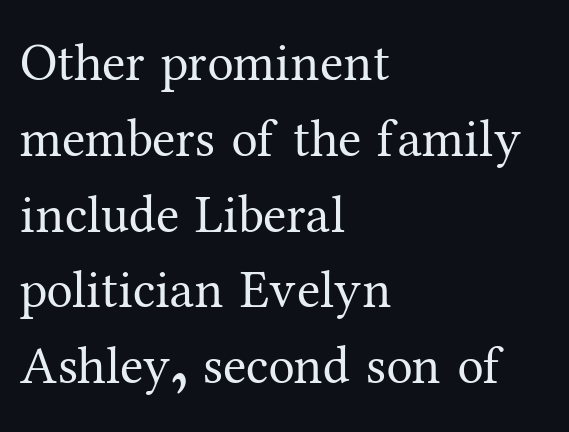
Lines of text with bare space underneath. Vertical spacing — default. This reads as an unemphasized weight, regular at the heaviest. Is this a fixed-width face? No — the glyphs have proportional, varying widths.
